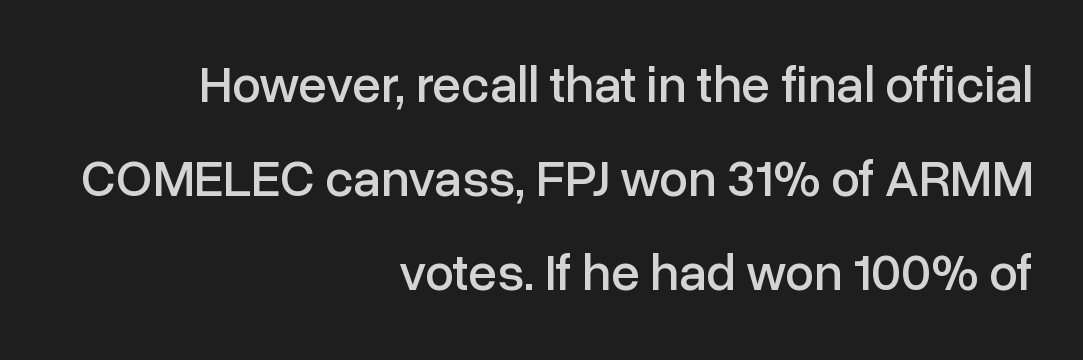
The image shows 52 px sans-serif type, upright; set right-aligned, line spacing 1.81x, normal letter spacing, not underlined; low stroke contrast and a medium x-height.
